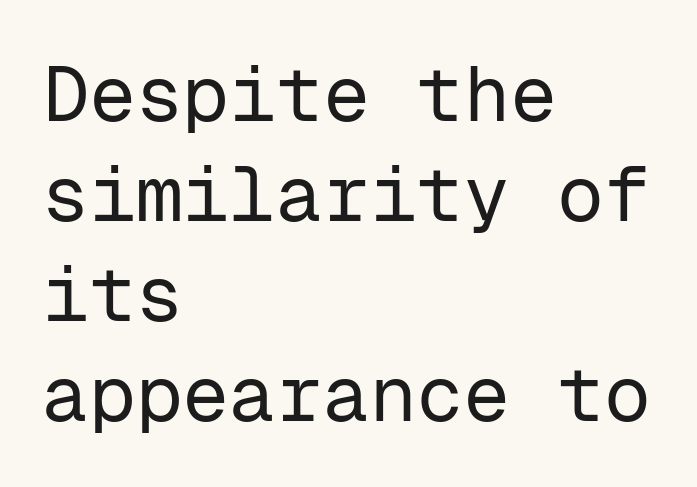
The image shows 78 px regular-weight sans-serif type, upright, monospaced; set left-aligned, normal line spacing (1.28x), normal letter spacing, not underlined; low stroke contrast and a medium x-height.
